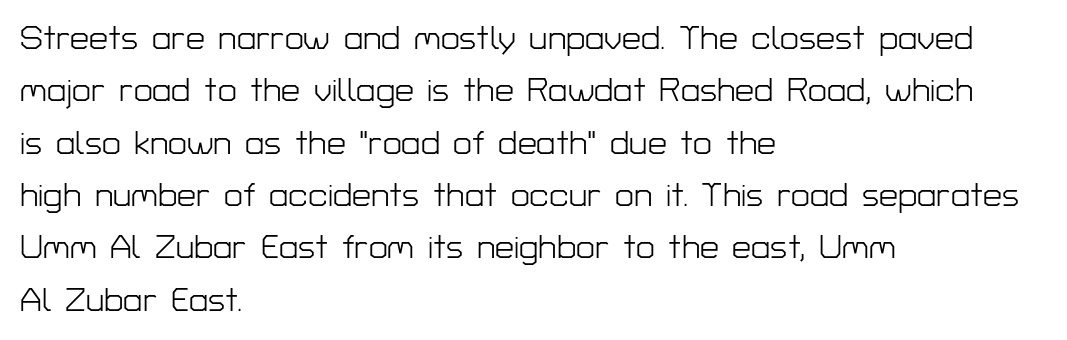
Think of a printed novel: that variable character pitch is what you see here. Compared with typical paragraphs, the rows here are spaced about the same. This is the regular roman posture of the typeface. Default kerning and tracking; the words read as compact shapes. The letters carry no serifs — their stems end cleanly without finishing strokes.
